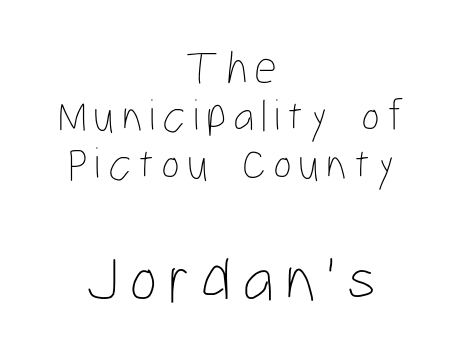
{"italic": "no", "bold": "no", "weight": "thin", "width": "condensed", "stroke_contrast": "low", "x_height": "medium", "monospaced": "no", "underline": "no", "align": "center", "line_spacing": "tight", "line_spacing_ratio": 1.07, "larger_block": "second", "size_ratio": 1.51, "glyph_px": 68}
